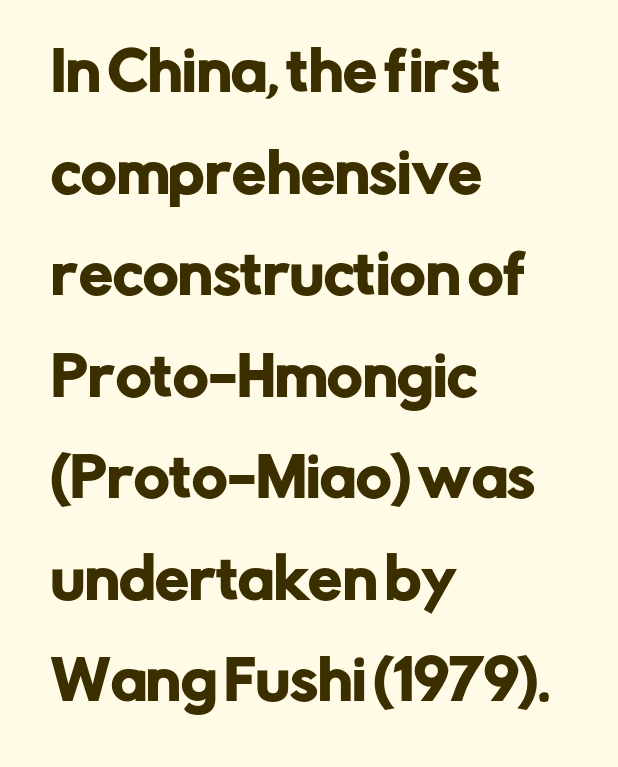
{"serif": "no", "italic": "no", "width": "normal", "stroke_contrast": "low", "x_height": "medium", "monospaced": "no", "underline": "no", "align": "left", "line_spacing_ratio": 1.88, "letter_spacing": "normal", "letter_spacing_em": 0.0, "glyph_px": 54}
